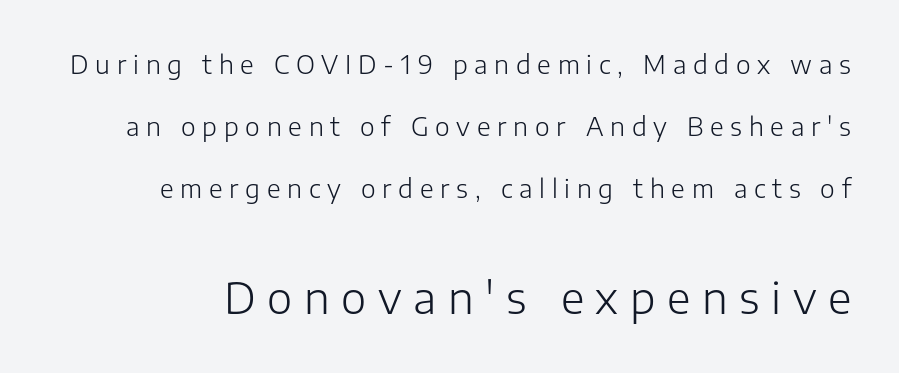
The image shows 43 px light sans-serif type, upright; set loose line spacing (2.49x), unusually wide letter spacing (+0.27 em), not underlined; the second (bottom) block is 1.72x larger; low stroke contrast and a medium x-height.
